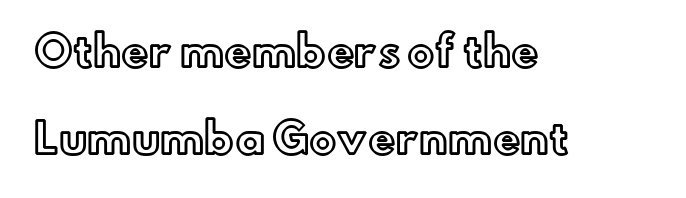
The image shows 41 px text type, upright; set left-aligned, loose line spacing (2.13x), normal letter spacing, not underlined; a small x-height.
